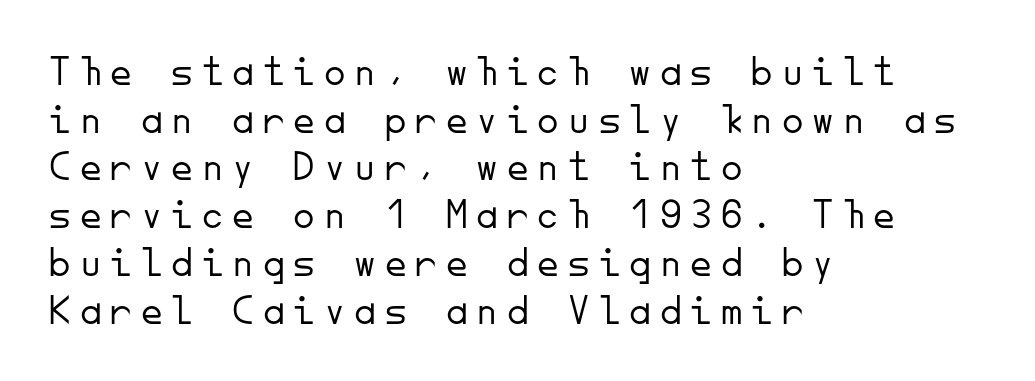
Q: Is the text bold? A: No.
Q: Is the text italic (slanted)? A: No, it is upright.
Q: Is the typeface a serif or a sans-serif typeface? A: Sans-serif.
Q: Is the text underlined? A: No.
Q: How is the paragraph aligned? A: Left-aligned.
Q: Is the spacing between letters normal or unusually wide? A: Unusually wide.
Q: Is the spacing between lines tight, normal or loose? A: Tight.
Q: Width (condensed, normal, or wide)? A: Normal.
Q: Stroke contrast? A: Low.
Q: x-height? A: Small.
Q: Monospaced? A: Yes.
